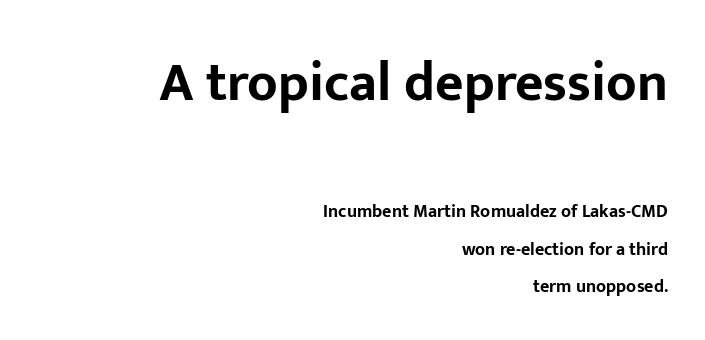
{"serif": "no", "italic": "no", "bold": "yes", "weight": "bold", "width": "normal", "stroke_contrast": "low", "x_height": "medium", "monospaced": "no", "underline": "no", "align": "right", "line_spacing": "loose", "line_spacing_ratio": 2.09, "letter_spacing": "normal", "letter_spacing_em": 0.0, "larger_block": "first", "size_ratio": 3.06, "glyph_px": 55}
